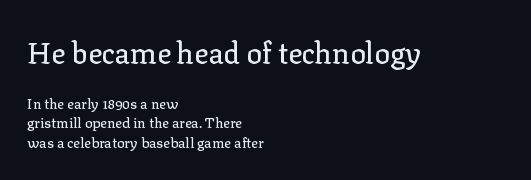
Q: Is the text italic (slanted)? A: No, it is upright.
Q: Is the typeface a serif or a sans-serif typeface? A: Serif.
Q: Is the text underlined? A: No.
Q: How is the paragraph aligned? A: Left-aligned.
Q: Is the spacing between letters normal or unusually wide? A: Normal.
Q: Is the spacing between lines tight, normal or loose? A: Normal.
Q: Which block of text is set in a larger size, the first (top) or the second (bottom)? A: The first (top) one.
Q: Width (condensed, normal, or wide)? A: Normal.
Q: Stroke contrast? A: Low.
Q: x-height? A: Medium.
Q: Monospaced? A: No.
